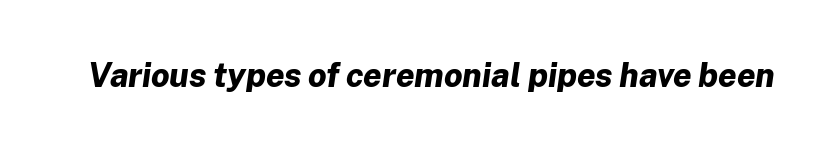
The image shows 33 px bold type, italic (leaning right); set normal letter spacing, not underlined; low stroke contrast and a medium x-height.
